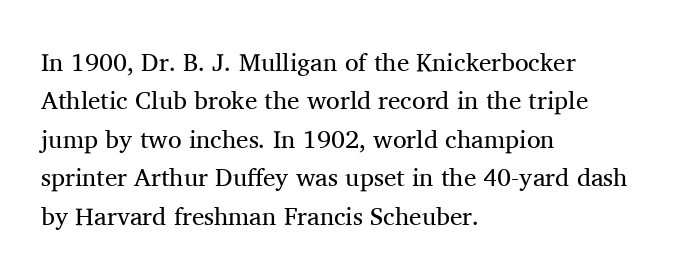
The image shows 25 px text type, upright; set left-aligned, normal line spacing (1.54x), normal letter spacing, not underlined.
